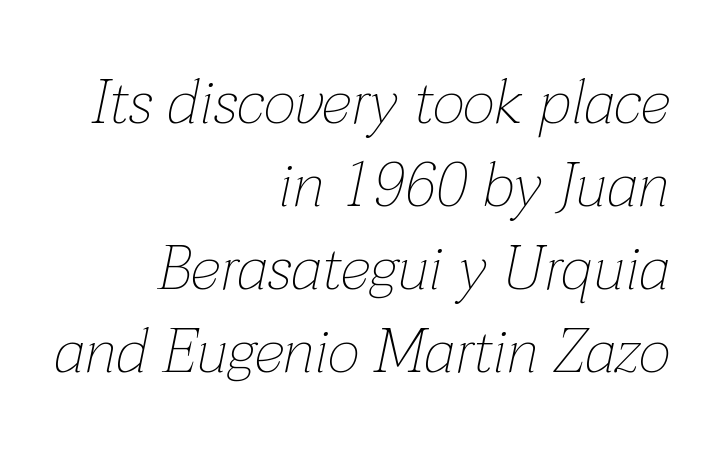
The passage shown is not underscored anywhere. Characters are canted at an angle relative to the baseline's perpendicular. Stem width sits at or under what a default text font uses. Varying glyph widths throughout — classic text-font behaviour.
